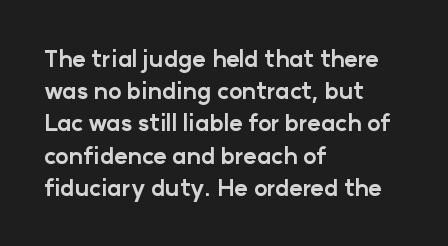
{"italic": "no", "bold": "yes", "underline": "no", "align": "left", "line_spacing": "normal", "line_spacing_ratio": 1.4, "letter_spacing": "normal", "letter_spacing_em": 0.0, "glyph_px": 23}
